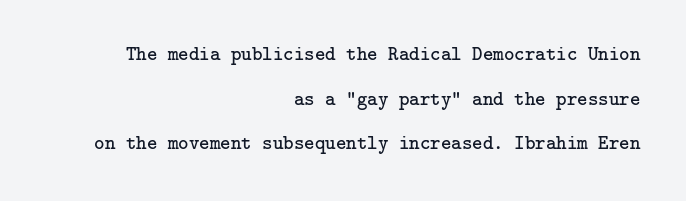
{"italic": "no", "bold": "no", "underline": "no", "align": "right", "line_spacing": "loose", "line_spacing_ratio": 2.23, "letter_spacing": "normal", "letter_spacing_em": 0.0, "glyph_px": 20}
